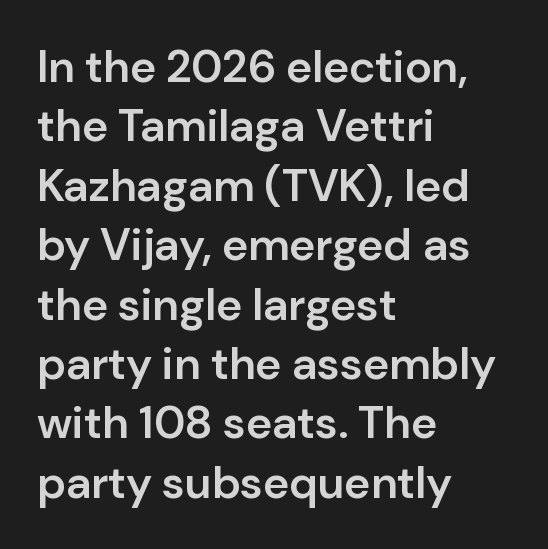
How are the letters spaced? Ordinarily, with no added tracking. Character widths vary here, with narrow letters taking less room than wide ones. Each line starts at the same left margin while the right side varies. This is sans-serif lettering, the kind often seen on screens and signage. A typesetter would mark this as roman, not italic.
